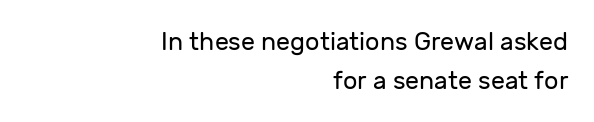
{"italic": "no", "bold": "no", "underline": "no", "align": "right", "line_spacing": "normal", "line_spacing_ratio": 1.56, "letter_spacing": "normal", "letter_spacing_em": 0.0, "glyph_px": 25}
